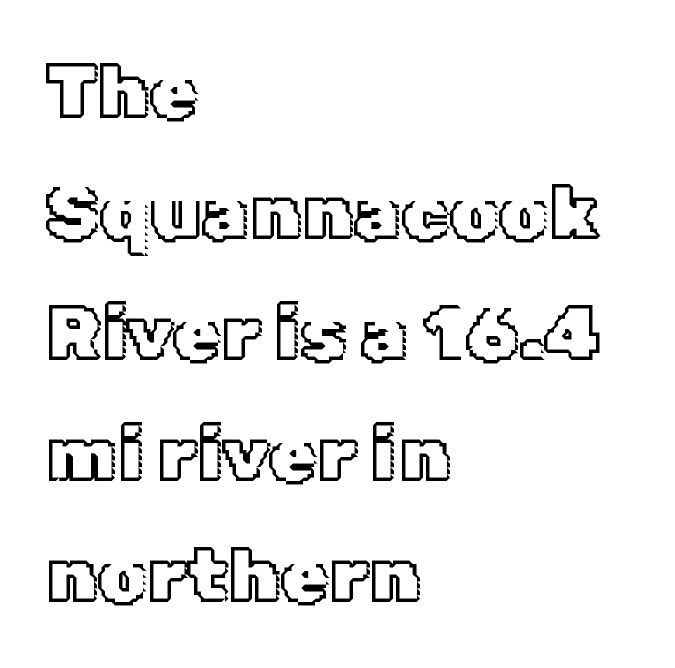
{"italic": "no", "width": "normal", "x_height": "medium", "monospaced": "no", "underline": "no", "align": "left", "line_spacing": "normal", "line_spacing_ratio": 1.57, "letter_spacing": "normal", "letter_spacing_em": 0.0, "glyph_px": 77}
